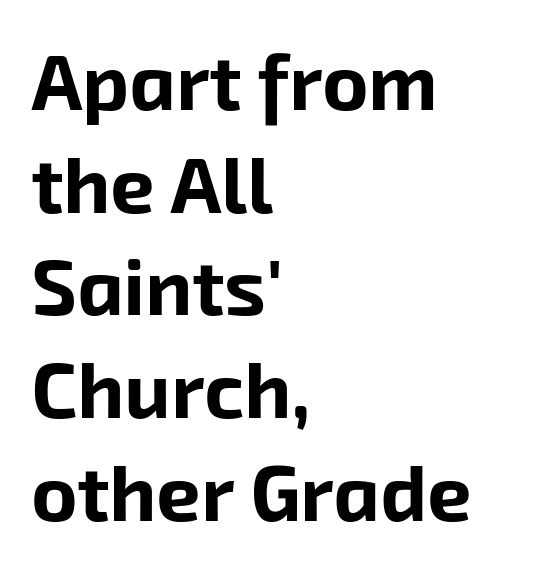
The lines in this sample share a left origin and differ only in where they stop. How are the letters spaced? Ordinarily, with no added tracking. Line spacing here is normal. This sample uses a sans-serif face. Bare-footed words on every line.
